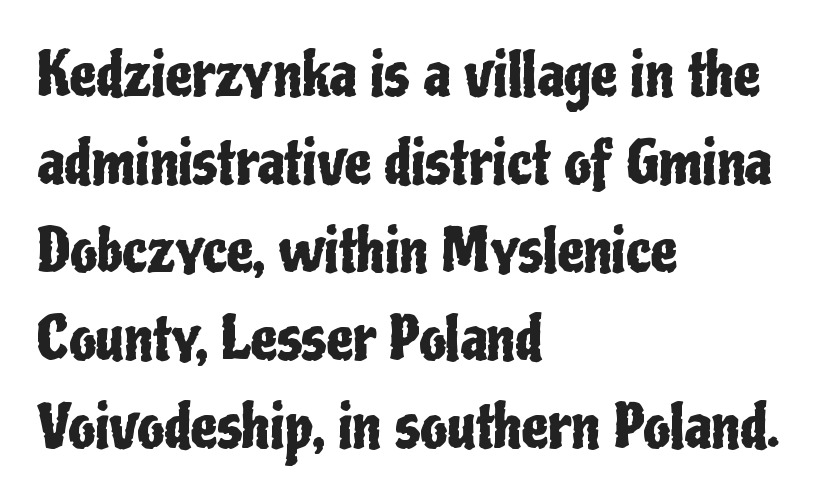
{"serif": "no", "italic": "no", "width": "condensed", "stroke_contrast": "low", "x_height": "medium", "monospaced": "no", "underline": "no", "align": "left", "line_spacing": "normal", "line_spacing_ratio": 1.49, "letter_spacing": "normal", "letter_spacing_em": 0.0, "glyph_px": 59}
